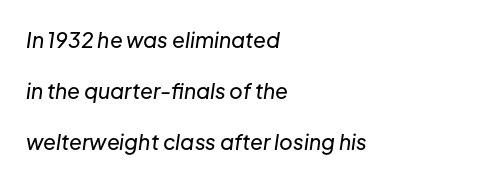
The image shows 21 px text type, italic (leaning right); set left-aligned, loose line spacing (2.43x), normal letter spacing, not underlined.
